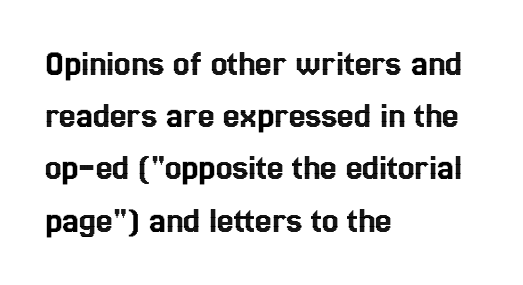
Q: Is the text italic (slanted)? A: No, it is upright.
Q: Is the text underlined? A: No.
Q: How is the paragraph aligned? A: Left-aligned.
Q: Is the spacing between letters normal or unusually wide? A: Normal.
Q: Is the spacing between lines tight, normal or loose? A: Normal.
Q: Width (condensed, normal, or wide)? A: Condensed.
Q: x-height? A: Medium.
Q: Monospaced? A: No.
